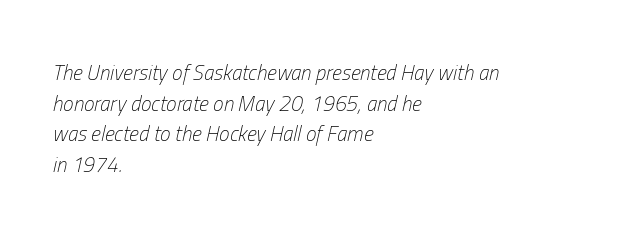
Q: Is the text bold? A: No.
Q: Is the text italic (slanted)? A: Yes, it leans right by about 13 degrees.
Q: Is the text underlined? A: No.
Q: How is the paragraph aligned? A: Left-aligned.
Q: Is the spacing between letters normal or unusually wide? A: Normal.
Q: Is the spacing between lines tight, normal or loose? A: Normal.
